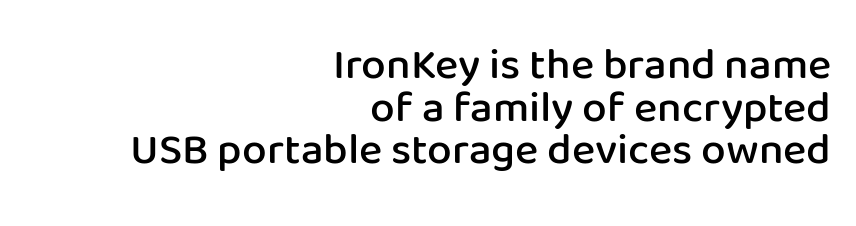
The image shows 44 px semibold sans-serif type, upright; set right-aligned, tight line spacing (0.97x), normal letter spacing, not underlined; low stroke contrast and a medium x-height.
